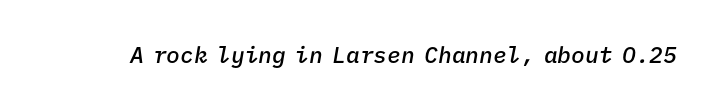
Q: Is the text bold? A: Semi-bold.
Q: Is the text italic (slanted)? A: Yes, it leans right by about 9 degrees.
Q: Is the text underlined? A: No.
Q: Is the spacing between letters normal or unusually wide? A: Normal.
